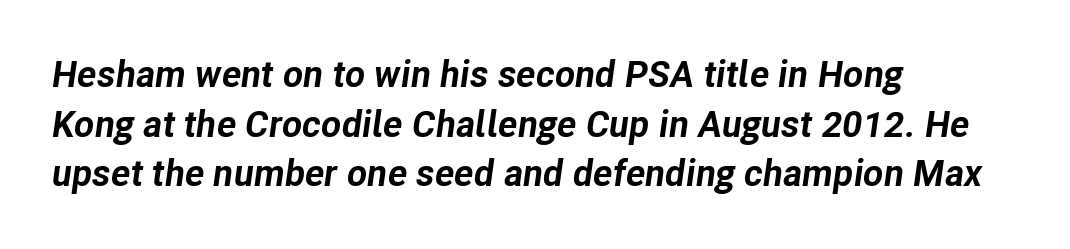
The image shows 37 px bold type, italic (leaning right); set left-aligned, normal line spacing (1.34x), normal letter spacing, not underlined; low stroke contrast and a medium x-height.
